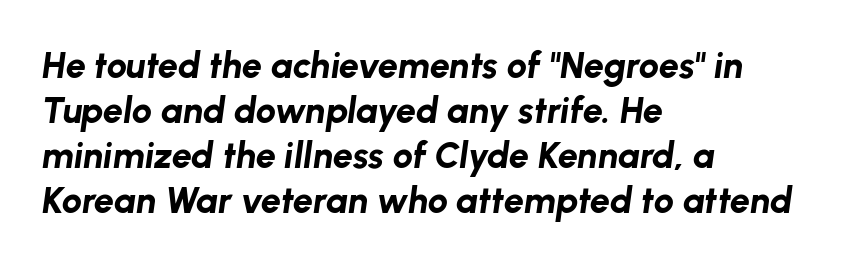
{"italic": "yes", "lean": "right", "slant_degrees": 8, "bold": "yes", "weight": "bold", "width": "normal", "stroke_contrast": "low", "x_height": "medium", "monospaced": "no", "underline": "no", "align": "left", "line_spacing": "normal", "line_spacing_ratio": 1.25, "letter_spacing": "normal", "letter_spacing_em": 0.0, "glyph_px": 36}
